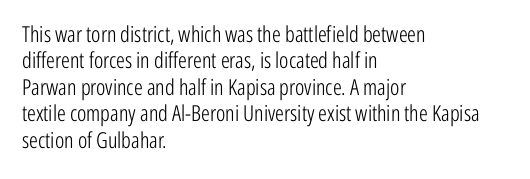
Q: Is the text bold? A: No.
Q: Is the text italic (slanted)? A: No, it is upright.
Q: Is the text underlined? A: No.
Q: How is the paragraph aligned? A: Left-aligned.
Q: Is the spacing between letters normal or unusually wide? A: Normal.
